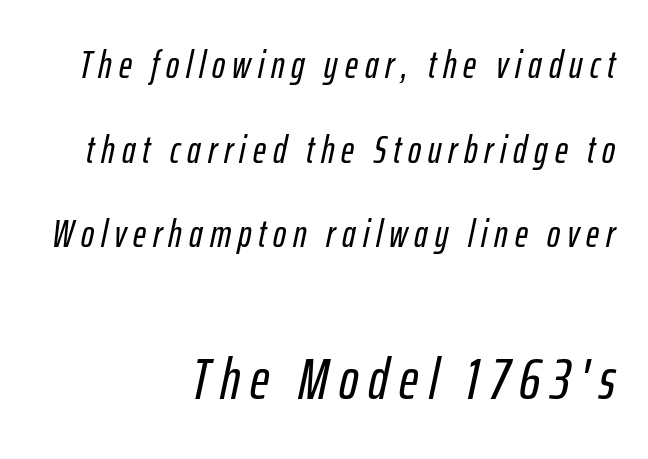
Q: Is the text italic (slanted)? A: Yes, it leans right by about 12 degrees.
Q: Is the text underlined? A: No.
Q: How is the paragraph aligned? A: Right-aligned.
Q: Is the spacing between lines tight, normal or loose? A: Loose.
Q: Which block of text is set in a larger size, the first (top) or the second (bottom)? A: The second (bottom) one.
Q: Width (condensed, normal, or wide)? A: Condensed.
Q: Stroke contrast? A: Low.
Q: x-height? A: Medium.
Q: Monospaced? A: No.
